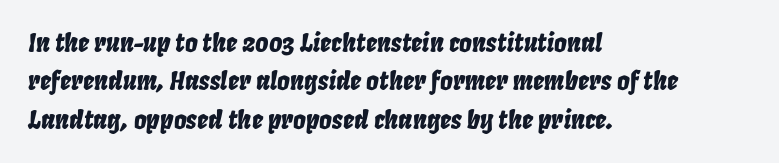
The image shows 25 px text type, italic (leaning right); set left-aligned, normal line spacing (1.54x), normal letter spacing, not underlined.
